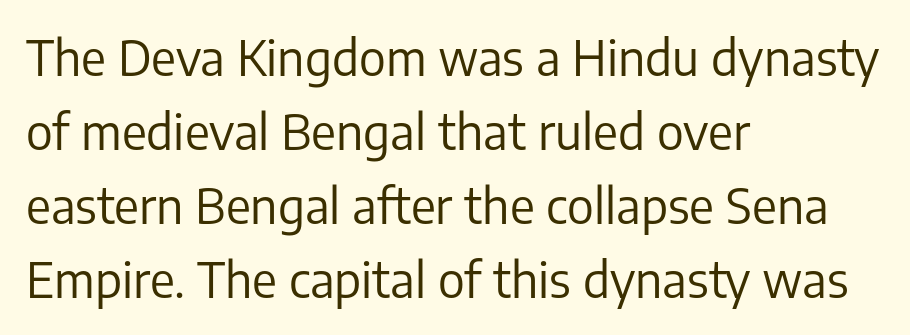
{"serif": "no", "italic": "no", "bold": "no", "weight": "regular", "width": "normal", "stroke_contrast": "low", "x_height": "medium", "monospaced": "no", "underline": "no", "align": "left", "line_spacing": "normal", "line_spacing_ratio": 1.54, "letter_spacing": "normal", "letter_spacing_em": 0.0, "glyph_px": 48}
